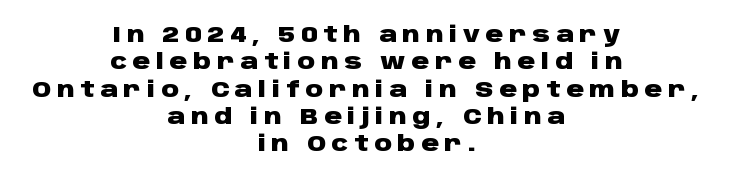
The image shows 22 px bold type, upright; set centered, line spacing 1.24x, unusually wide letter spacing (+0.26 em), not underlined.
